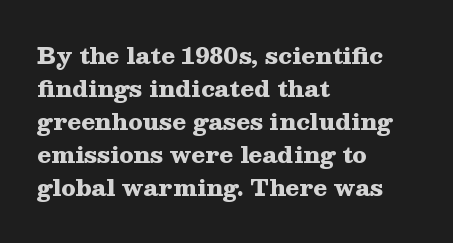
The image shows 23 px bold type, upright; set left-aligned, normal line spacing (1.44x), normal letter spacing, not underlined.
